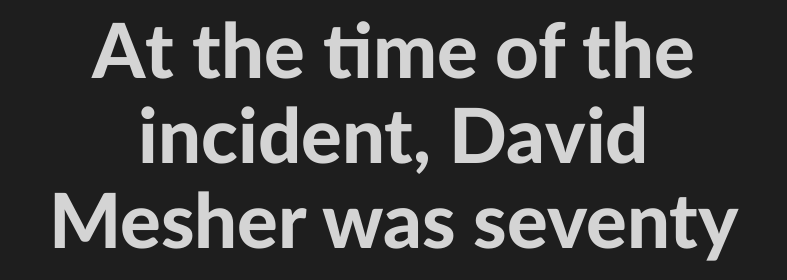
Q: Is the text bold? A: Yes.
Q: Is the text italic (slanted)? A: No, it is upright.
Q: Is the typeface a serif or a sans-serif typeface? A: Sans-serif.
Q: Is the text underlined? A: No.
Q: How is the paragraph aligned? A: Centered.
Q: Is the spacing between letters normal or unusually wide? A: Normal.
Q: Is the spacing between lines tight, normal or loose? A: Tight.
Q: Width (condensed, normal, or wide)? A: Normal.
Q: Stroke contrast? A: Low.
Q: x-height? A: Medium.
Q: Monospaced? A: No.
